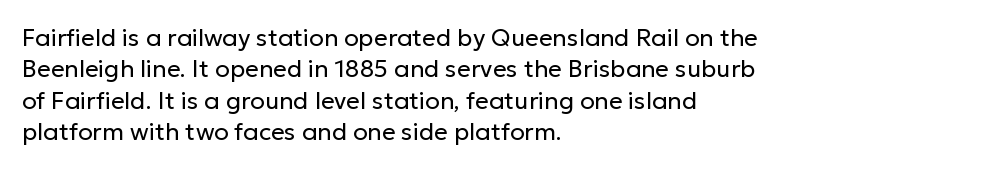
Q: Is the text bold? A: No.
Q: Is the text italic (slanted)? A: No, it is upright.
Q: Is the text underlined? A: No.
Q: How is the paragraph aligned? A: Left-aligned.
Q: Is the spacing between letters normal or unusually wide? A: Normal.
Q: Is the spacing between lines tight, normal or loose? A: Normal.
